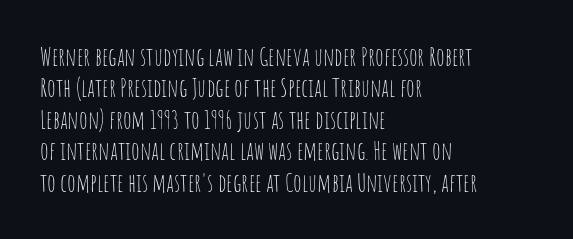
{"italic": "no", "bold": "no", "underline": "no", "align": "left", "line_spacing": "normal", "line_spacing_ratio": 1.26, "letter_spacing": "normal", "letter_spacing_em": 0.0, "glyph_px": 25}
